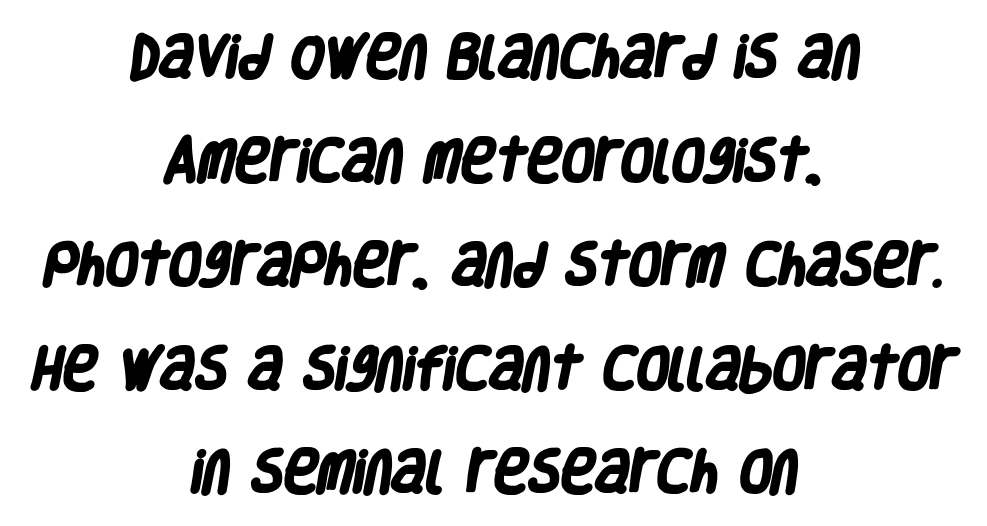
{"serif": "no", "bold": "yes", "weight": "heavy", "width": "condensed", "stroke_contrast": "low", "x_height": "large", "monospaced": "no", "underline": "no", "align": "center", "line_spacing": "loose", "line_spacing_ratio": 2.21, "letter_spacing": "normal", "letter_spacing_em": 0.0, "glyph_px": 47}
